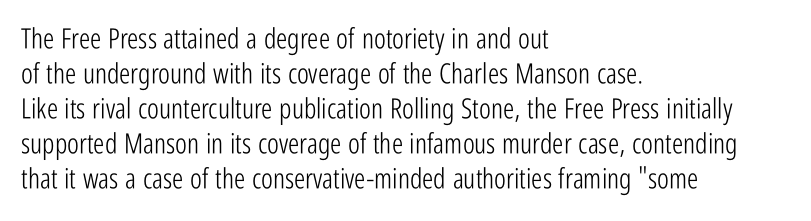
Q: Is the text bold? A: No.
Q: Is the text italic (slanted)? A: No, it is upright.
Q: Is the typeface a serif or a sans-serif typeface? A: Sans-serif.
Q: Is the text underlined? A: No.
Q: How is the paragraph aligned? A: Left-aligned.
Q: Is the spacing between letters normal or unusually wide? A: Normal.
Q: Is the spacing between lines tight, normal or loose? A: Normal.
Q: Width (condensed, normal, or wide)? A: Condensed.
Q: Stroke contrast? A: Low.
Q: x-height? A: Medium.
Q: Monospaced? A: No.
